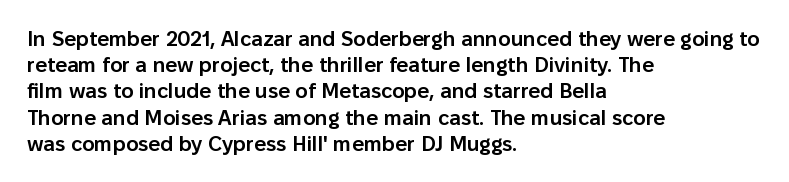
{"italic": "no", "bold": "semi", "underline": "no", "align": "left", "line_spacing": "normal", "line_spacing_ratio": 1.25, "letter_spacing": "normal", "letter_spacing_em": 0.0, "glyph_px": 21}
